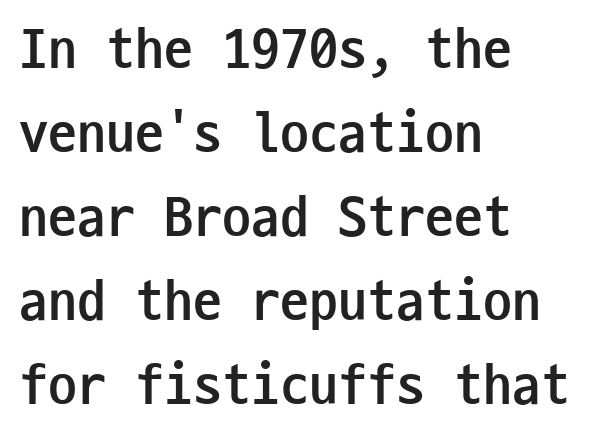
Monospaced: the letters line up in strict vertical columns. Unmarked baselines from the first word to the last. Ascenders rise straight up at ninety degrees. Which margin do the lines hug? The left one — the right edge is uneven.
